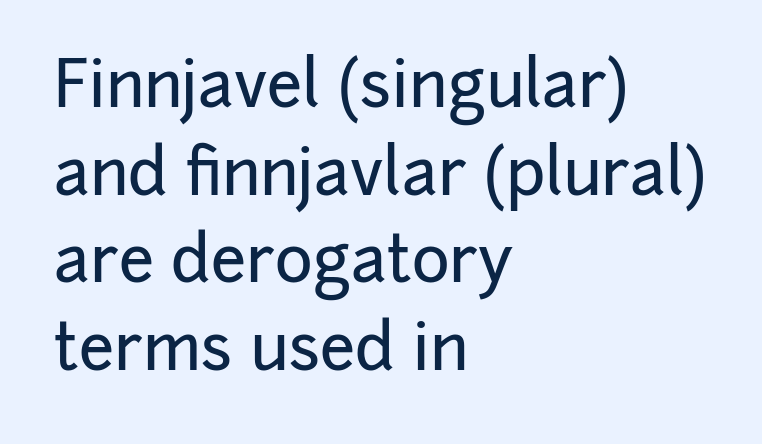
{"serif": "no", "italic": "no", "width": "normal", "stroke_contrast": "low", "x_height": "medium", "monospaced": "no", "underline": "no", "align": "left", "line_spacing": "normal", "line_spacing_ratio": 1.37, "letter_spacing": "normal", "letter_spacing_em": 0.0, "glyph_px": 64}
